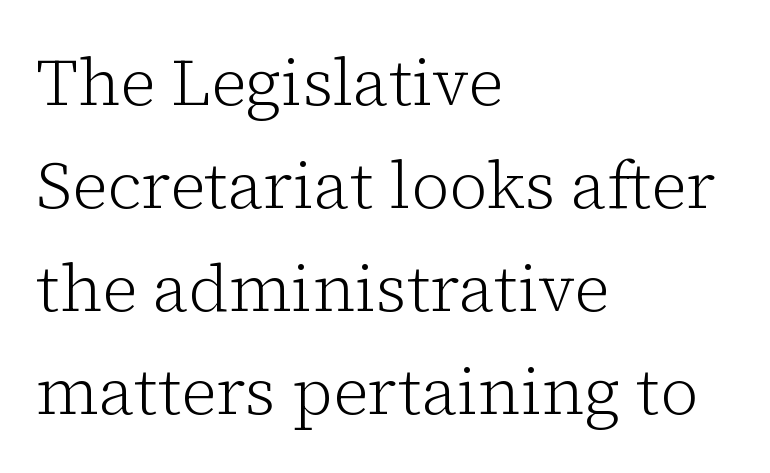
Q: Is the text bold? A: No.
Q: Is the text italic (slanted)? A: No, it is upright.
Q: Is the typeface a serif or a sans-serif typeface? A: Serif.
Q: Is the text underlined? A: No.
Q: How is the paragraph aligned? A: Left-aligned.
Q: Is the spacing between letters normal or unusually wide? A: Normal.
Q: Is the spacing between lines tight, normal or loose? A: Normal.
Q: Width (condensed, normal, or wide)? A: Normal.
Q: Stroke contrast? A: Low.
Q: x-height? A: Medium.
Q: Monospaced? A: No.
